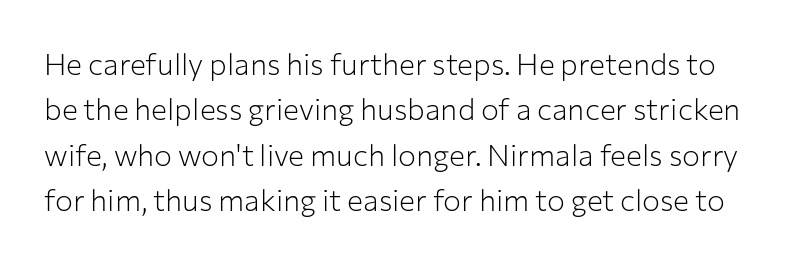
{"serif": "no", "italic": "no", "bold": "no", "weight": "light", "width": "normal", "stroke_contrast": "low", "x_height": "medium", "monospaced": "no", "underline": "no", "line_spacing": "normal", "line_spacing_ratio": 1.51, "letter_spacing": "normal", "letter_spacing_em": 0.0, "glyph_px": 30}
